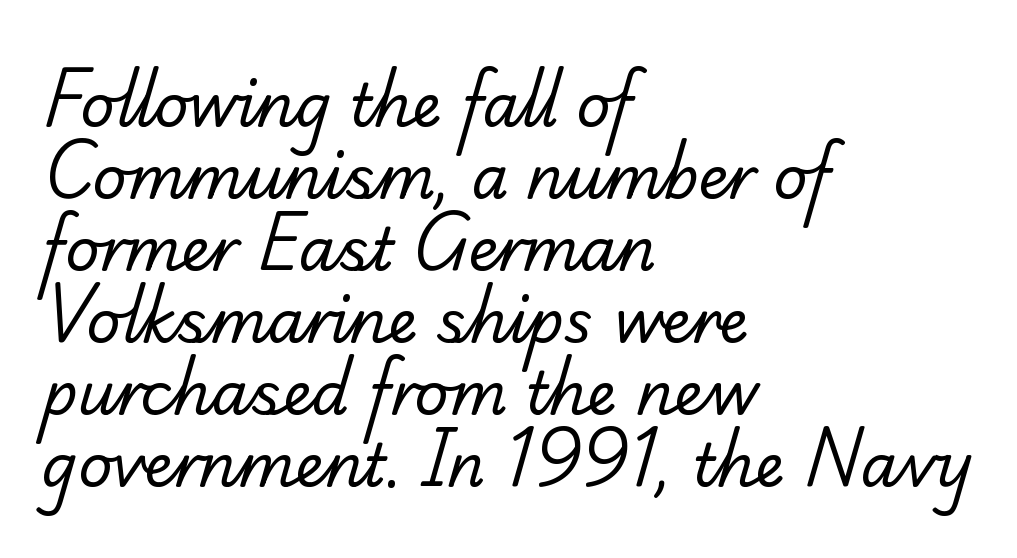
Q: Is the text bold? A: No.
Q: Is the typeface a serif or a sans-serif typeface? A: Serif.
Q: Is the text underlined? A: No.
Q: How is the paragraph aligned? A: Left-aligned.
Q: Is the spacing between letters normal or unusually wide? A: Normal.
Q: Width (condensed, normal, or wide)? A: Normal.
Q: Stroke contrast? A: Low.
Q: x-height? A: Small.
Q: Monospaced? A: No.
